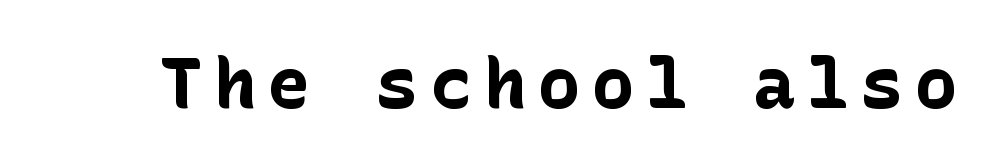
Posture: upright roman. Nope, no serifs anywhere on these letters. I'd describe the lettering as bold — thick and assertive. Check under the words: just untouched page.
